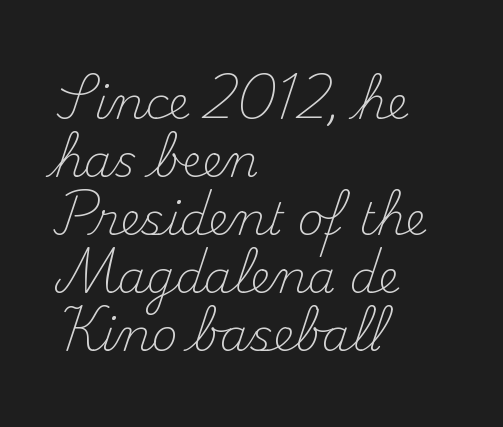
{"serif": "yes", "bold": "no", "weight": "light", "width": "normal", "stroke_contrast": "medium", "x_height": "small", "monospaced": "no", "underline": "no", "align": "left", "line_spacing": "normal", "line_spacing_ratio": 1.29, "letter_spacing": "normal", "letter_spacing_em": 0.0, "glyph_px": 45}
